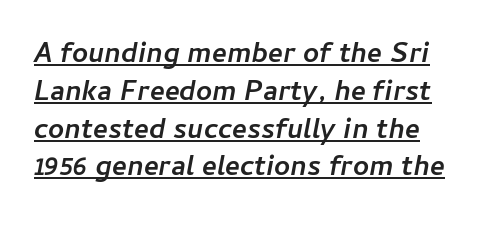
Typographic density is high because the face is bold. The vertical gap from one line to the next is medium. The rendering applies a slant to the glyphs. The letterforms sit shoulder to shoulder at normal distance. Each letter keeps its own natural width here, so spacing adapts to shape.
